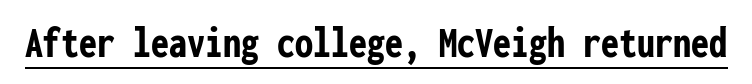
Q: Is the text bold? A: Yes.
Q: Is the text italic (slanted)? A: No, it is upright.
Q: Is the typeface a serif or a sans-serif typeface? A: Sans-serif.
Q: Is the text underlined? A: Yes.
Q: Is the spacing between letters normal or unusually wide? A: Normal.
Q: Width (condensed, normal, or wide)? A: Condensed.
Q: Stroke contrast? A: Low.
Q: x-height? A: Medium.
Q: Monospaced? A: Yes.
